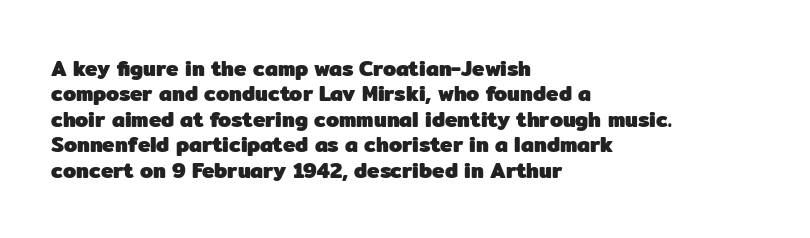
{"italic": "no", "bold": "yes", "underline": "no", "align": "left", "line_spacing_ratio": 1.21, "letter_spacing": "normal", "letter_spacing_em": 0.0, "glyph_px": 21}
